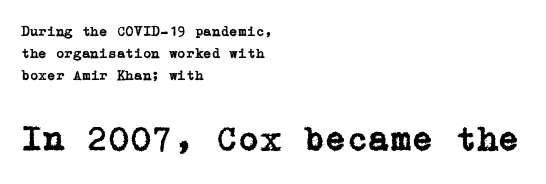
The image shows 35 px serif type, upright; set left-aligned, normal line spacing (1.58x), normal letter spacing, not underlined; the second (bottom) block is 2.5x larger; low stroke contrast and a medium x-height.
